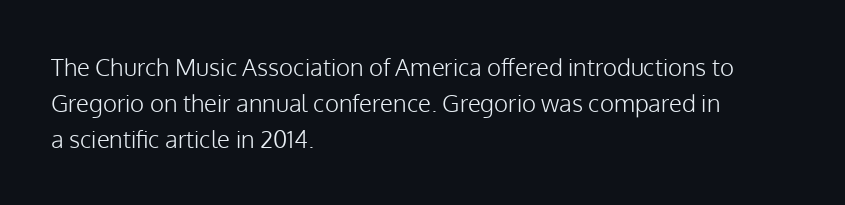
Q: Is the text bold? A: No.
Q: Is the text italic (slanted)? A: No, it is upright.
Q: Is the text underlined? A: No.
Q: How is the paragraph aligned? A: Left-aligned.
Q: Is the spacing between letters normal or unusually wide? A: Normal.
Q: Is the spacing between lines tight, normal or loose? A: Normal.
